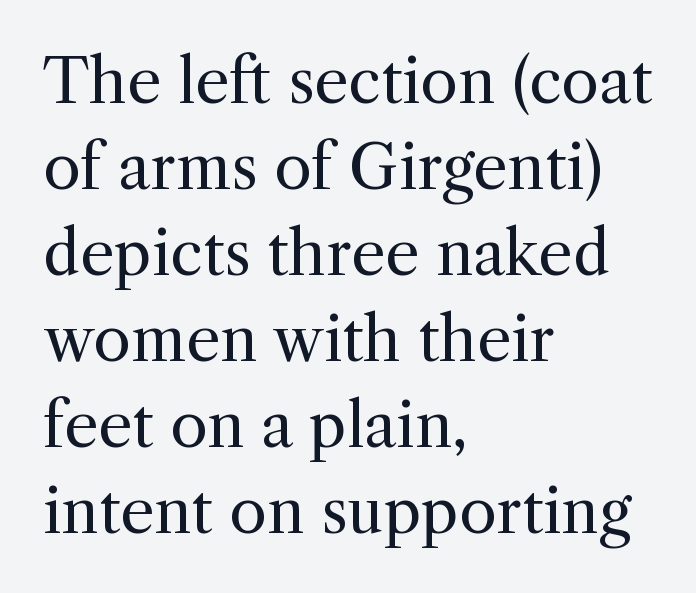
Q: Is the text bold? A: No.
Q: Is the text italic (slanted)? A: No, it is upright.
Q: Is the typeface a serif or a sans-serif typeface? A: Serif.
Q: Is the text underlined? A: No.
Q: How is the paragraph aligned? A: Left-aligned.
Q: Is the spacing between letters normal or unusually wide? A: Normal.
Q: Is the spacing between lines tight, normal or loose? A: Normal.
Q: Width (condensed, normal, or wide)? A: Normal.
Q: x-height? A: Medium.
Q: Monospaced? A: No.
